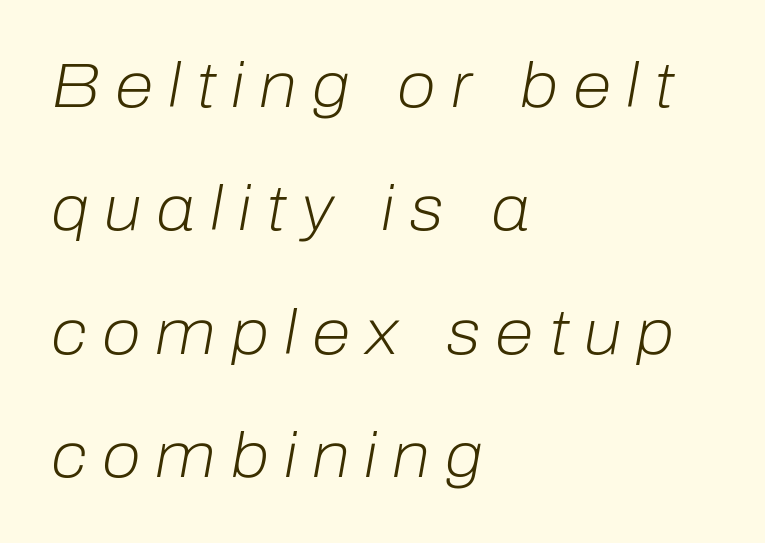
Look at the tracking — it's clearly loosened, letters drifting apart. The passage shown leans; its letterforms are oblique. The strip under each line holds only bare page. Do the characters align in a grid? No, the font is proportional.
